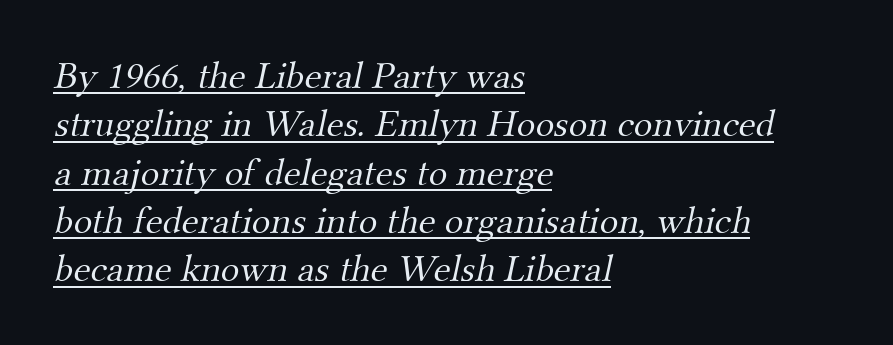
{"serif": "yes", "bold": "no", "weight": "light", "width": "normal", "stroke_contrast": "medium", "x_height": "small", "monospaced": "no", "underline": "yes", "align": "left", "line_spacing_ratio": 1.24, "letter_spacing": "normal", "letter_spacing_em": 0.0, "glyph_px": 39}
